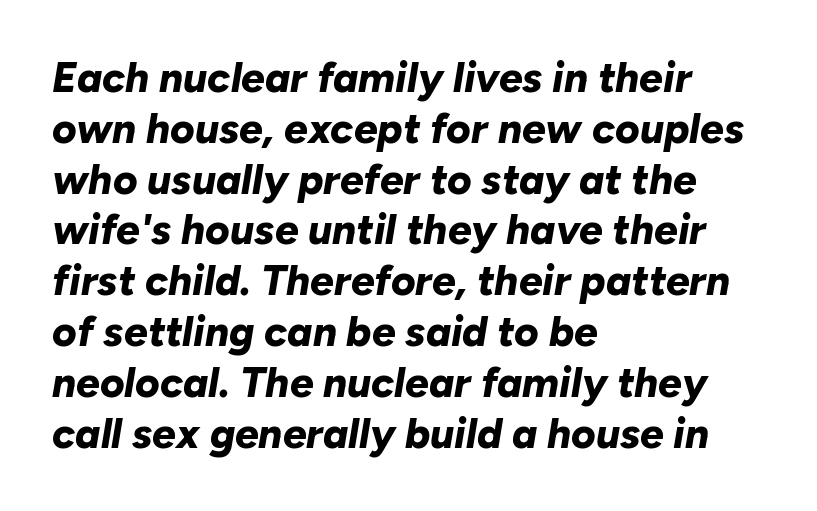
Clear beneath every line of the passage. Each line starts at the same left margin while the right side varies. The rendering uses natural spacing where letterforms have individual widths. Summary of weight: heavy, a full bold. In terms of posture, this sample is oblique.
